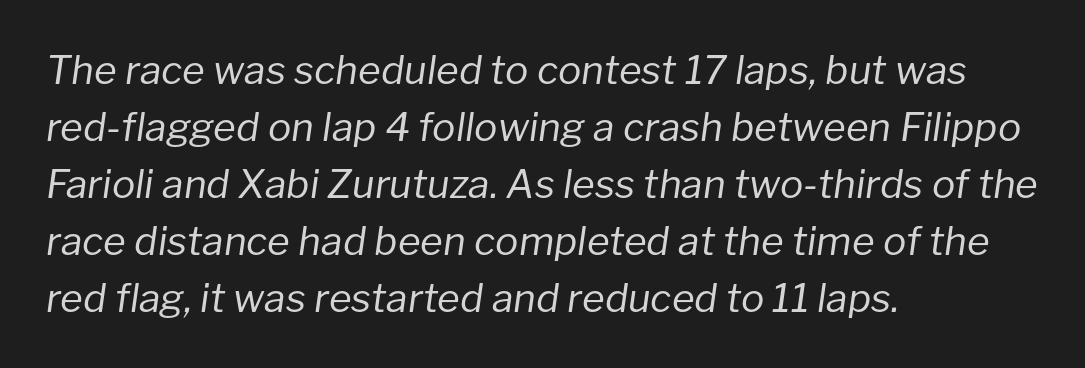
The image shows 39 px regular-weight type, italic (leaning right); set left-aligned, normal line spacing (1.46x), normal letter spacing, not underlined; low stroke contrast and a medium x-height.
